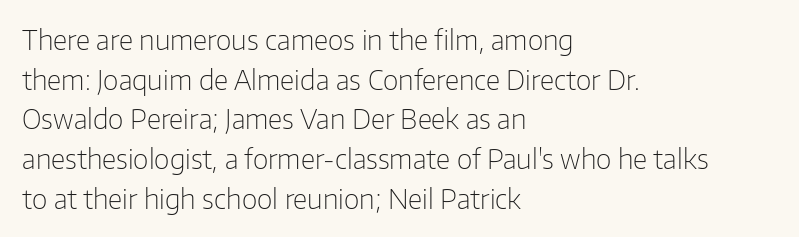
Notice how descenders clear the ascenders below comfortably — that's standard leading. Inter-character spacing is left at the font's built-in metrics. Bare-footed words on every line. The strokes are not fattened; the text isn't bold. A student would call this left alignment; a typographer would say flush left, rag right.
